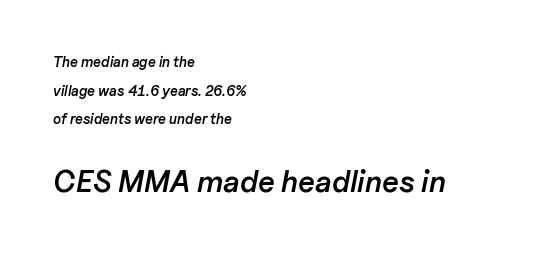
The image shows 30 px semibold type, italic (leaning right); set left-aligned, loose line spacing (2.04x), normal letter spacing, not underlined; the second (bottom) block is 2.14x larger; low stroke contrast and a medium x-height.
